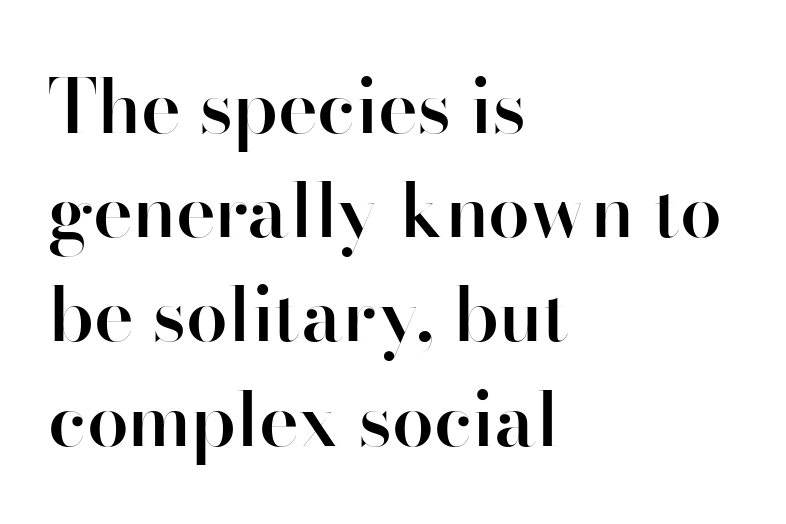
Ordinary non-slanted type is in use. The passage is arranged the way most books set body copy — flush left. Successive baselines arrive at the customary interval. Default kerning and tracking; the words read as compact shapes.
